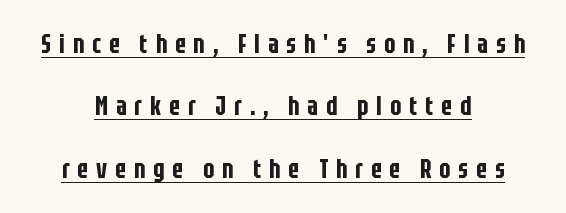
Q: Is the text italic (slanted)? A: No, it is upright.
Q: Is the text underlined? A: Yes.
Q: How is the paragraph aligned? A: Centered.
Q: Is the spacing between letters normal or unusually wide? A: Unusually wide.
Q: Is the spacing between lines tight, normal or loose? A: Loose.
